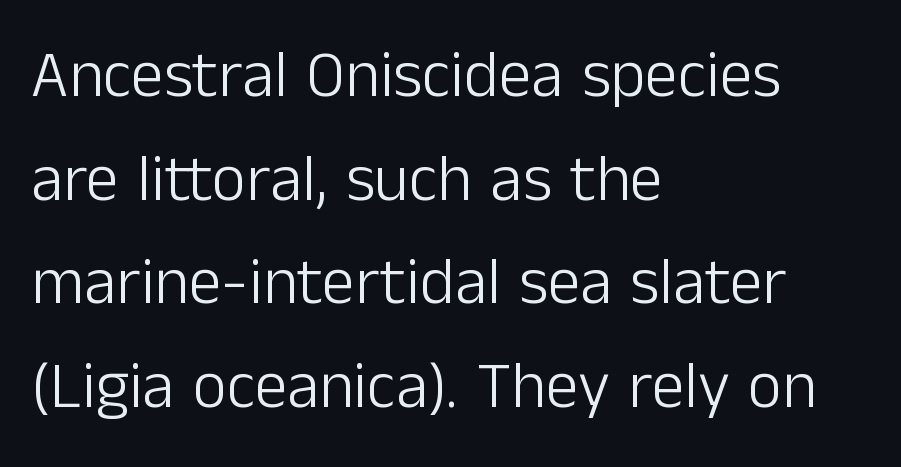
Q: Is the text bold? A: No.
Q: Is the text italic (slanted)? A: No, it is upright.
Q: Is the typeface a serif or a sans-serif typeface? A: Sans-serif.
Q: Is the text underlined? A: No.
Q: How is the paragraph aligned? A: Left-aligned.
Q: Is the spacing between letters normal or unusually wide? A: Normal.
Q: Is the spacing between lines tight, normal or loose? A: Normal.
Q: Width (condensed, normal, or wide)? A: Normal.
Q: Stroke contrast? A: Low.
Q: x-height? A: Medium.
Q: Monospaced? A: No.
